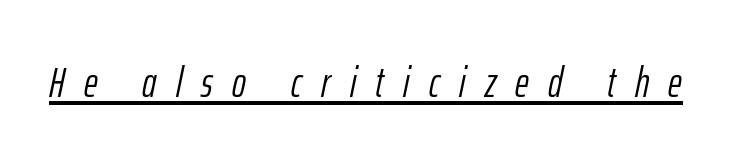
{"italic": "yes", "lean": "right", "slant_degrees": 12, "bold": "no", "weight": "light", "width": "condensed", "stroke_contrast": "low", "x_height": "medium", "monospaced": "no", "underline": "yes", "letter_spacing": "wide", "letter_spacing_em": 0.46, "glyph_px": 42}
